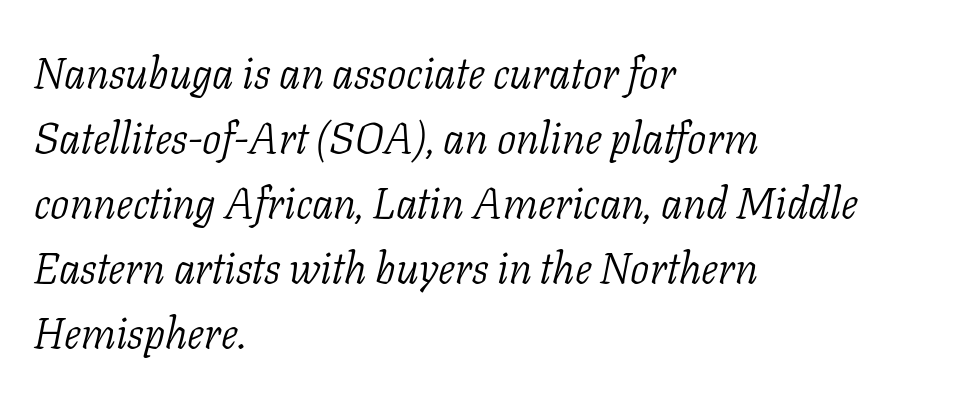
The image shows 43 px light serif type, italic (leaning right); set left-aligned, normal line spacing (1.51x), normal letter spacing, not underlined; low stroke contrast and a medium x-height.
